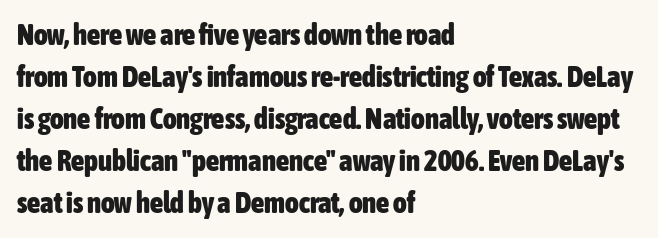
The lettering stays uniformly vertical, giving the passage a roman look. This sample is left-justified, so line endings fall wherever the words run out. Descender tails drop into unmarked territory. Does the leading feel generous? No, just average. The gaps between neighbouring characters are ordinary and unremarkable. What weight is shown? A full bold with thick strokes.
